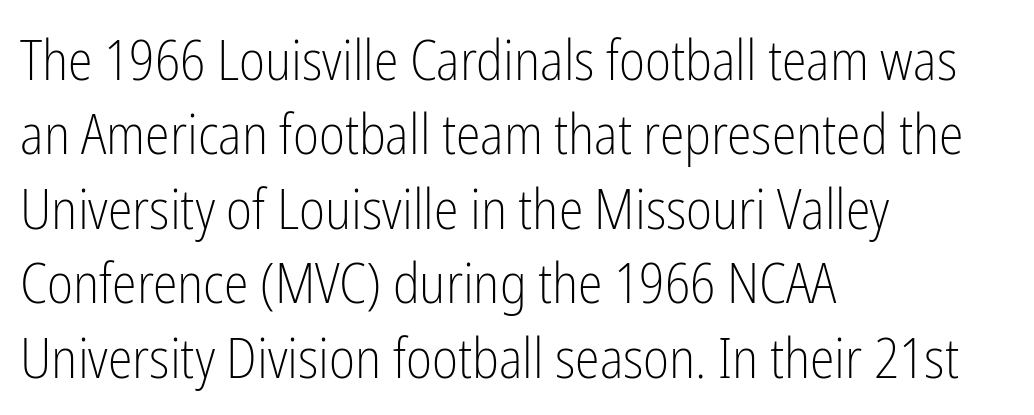
{"serif": "no", "italic": "no", "bold": "no", "weight": "light", "width": "condensed", "stroke_contrast": "low", "x_height": "medium", "monospaced": "no", "underline": "no", "align": "left", "line_spacing": "normal", "line_spacing_ratio": 1.33, "letter_spacing": "normal", "letter_spacing_em": 0.0, "glyph_px": 56}
